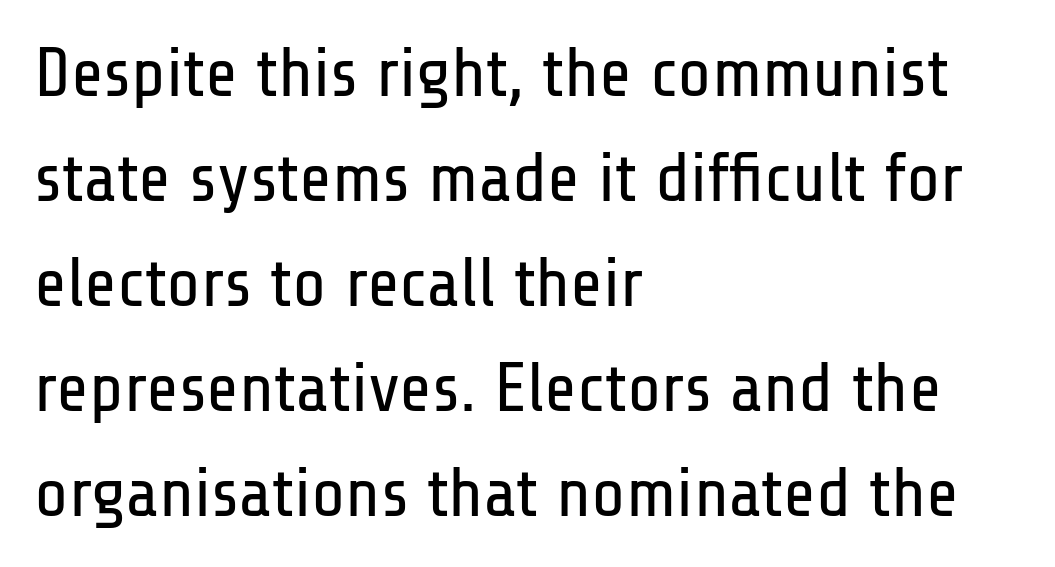
{"serif": "no", "italic": "no", "bold": "no", "weight": "regular", "width": "condensed", "stroke_contrast": "low", "x_height": "medium", "monospaced": "no", "underline": "no", "align": "left", "line_spacing": "normal", "line_spacing_ratio": 1.5, "letter_spacing": "normal", "letter_spacing_em": 0.0, "glyph_px": 70}
